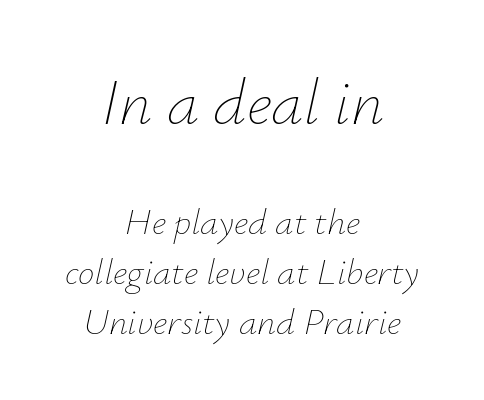
Q: Is the text bold? A: No.
Q: Is the text italic (slanted)? A: Yes, it leans right by about 12 degrees.
Q: Is the text underlined? A: No.
Q: How is the paragraph aligned? A: Centered.
Q: Is the spacing between letters normal or unusually wide? A: Normal.
Q: Is the spacing between lines tight, normal or loose? A: Normal.
Q: Which block of text is set in a larger size, the first (top) or the second (bottom)? A: The first (top) one.
Q: Width (condensed, normal, or wide)? A: Normal.
Q: Stroke contrast? A: Low.
Q: x-height? A: Small.
Q: Monospaced? A: No.
